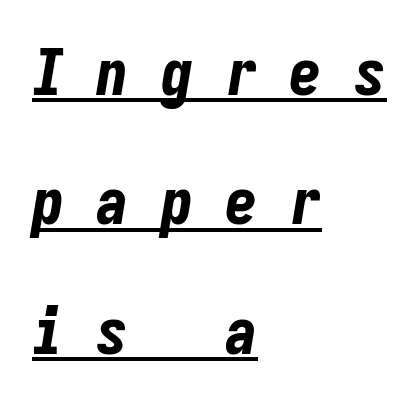
Q: Is the text bold? A: Yes.
Q: Is the text italic (slanted)? A: Yes, it leans right by about 9 degrees.
Q: Is the text underlined? A: Yes.
Q: How is the paragraph aligned? A: Left-aligned.
Q: Is the spacing between letters normal or unusually wide? A: Unusually wide.
Q: Is the spacing between lines tight, normal or loose? A: Loose.
Q: Width (condensed, normal, or wide)? A: Condensed.
Q: Stroke contrast? A: Low.
Q: x-height? A: Medium.
Q: Monospaced? A: Yes.
